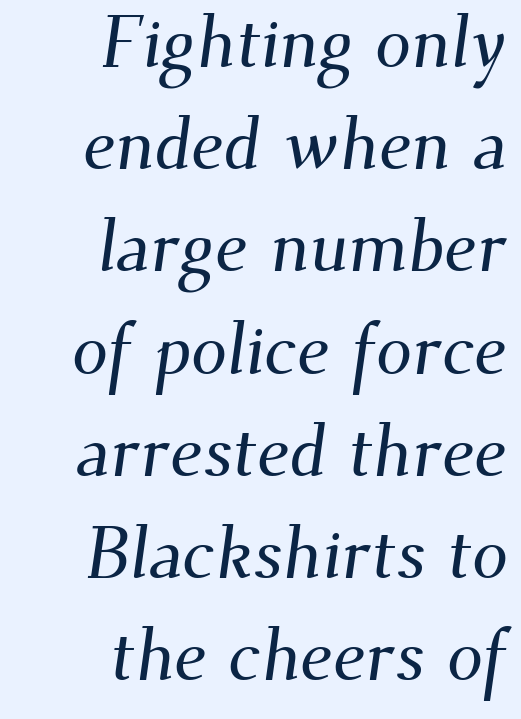
If you drew a ruler down the right edge, every line would touch it. Is the letter spacing exaggerated? No — it looks like the ordinary default. The rows are spaced the way most documents space them. Examine the stroke ends and you'll spot serifs.
